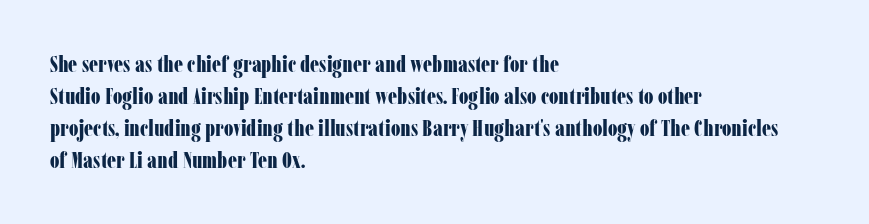
Q: Is the text bold? A: Yes.
Q: Is the text italic (slanted)? A: No, it is upright.
Q: Is the text underlined? A: No.
Q: How is the paragraph aligned? A: Left-aligned.
Q: Is the spacing between letters normal or unusually wide? A: Normal.
Q: Is the spacing between lines tight, normal or loose? A: Normal.
